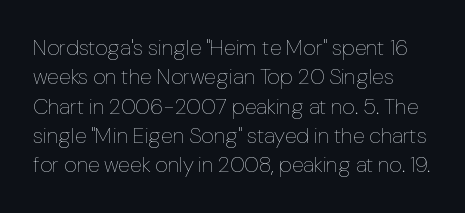
The image shows 22 px text type, upright; set normal line spacing (1.33x), normal letter spacing, not underlined.
